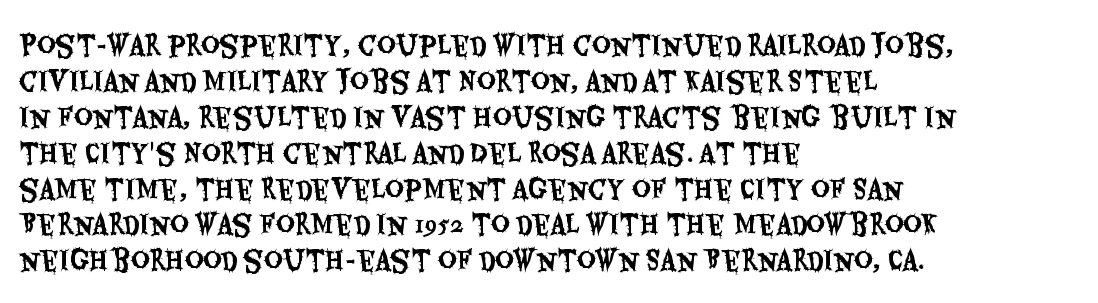
Q: Is the text italic (slanted)? A: No, it is upright.
Q: Is the text underlined? A: No.
Q: How is the paragraph aligned? A: Left-aligned.
Q: Is the spacing between letters normal or unusually wide? A: Normal.
Q: Is the spacing between lines tight, normal or loose? A: Normal.
